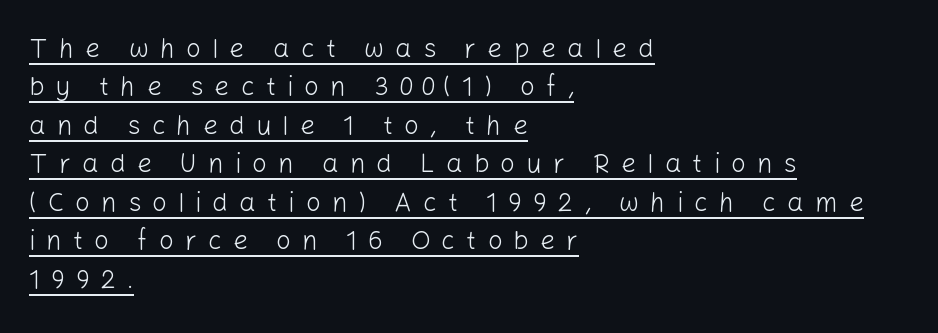
Each stroke keeps to a modest, everyday thickness or less. Notice how a bar underscores the lettering throughout. The paragraph has a hard left edge and a soft right edge. You can tell it's not italic because the verticals are truly vertical.
